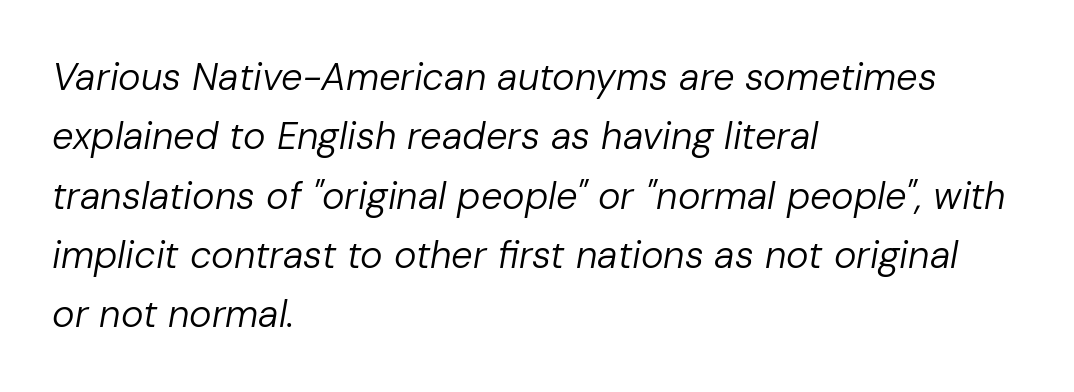
The glyphs are unaccompanied by any horizontal stroke below them. Notice how descenders clear the ascenders below comfortably — that's standard leading. The face used here is proportionally spaced, like ordinary book or web type. Horizontal alignment here is leftward, the default for most running prose. Weight: regular or lighter.
